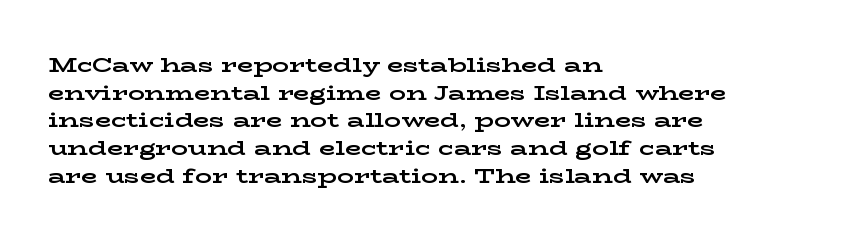
It's the straight-up-and-down kind of type. The words here are not underlined. Summary of vertical rhythm: regular, with standard interline spacing. Alignment: flush left. The rendering keeps characters at their native spacing.
